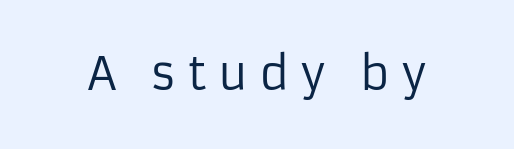
Q: Is the text bold? A: No.
Q: Is the text italic (slanted)? A: No, it is upright.
Q: Is the typeface a serif or a sans-serif typeface? A: Sans-serif.
Q: Is the text underlined? A: No.
Q: Is the spacing between letters normal or unusually wide? A: Unusually wide.
Q: Width (condensed, normal, or wide)? A: Normal.
Q: Stroke contrast? A: Low.
Q: x-height? A: Medium.
Q: Monospaced? A: No.
